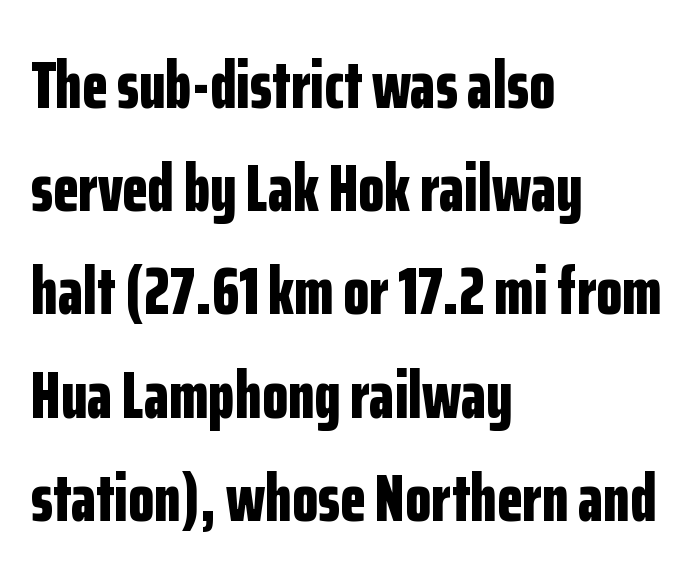
Q: Is the text bold? A: Yes.
Q: Is the text italic (slanted)? A: No, it is upright.
Q: Is the typeface a serif or a sans-serif typeface? A: Sans-serif.
Q: Is the text underlined? A: No.
Q: How is the paragraph aligned? A: Left-aligned.
Q: Is the spacing between letters normal or unusually wide? A: Normal.
Q: Is the spacing between lines tight, normal or loose? A: Normal.
Q: Width (condensed, normal, or wide)? A: Condensed.
Q: Stroke contrast? A: Low.
Q: x-height? A: Medium.
Q: Monospaced? A: No.
